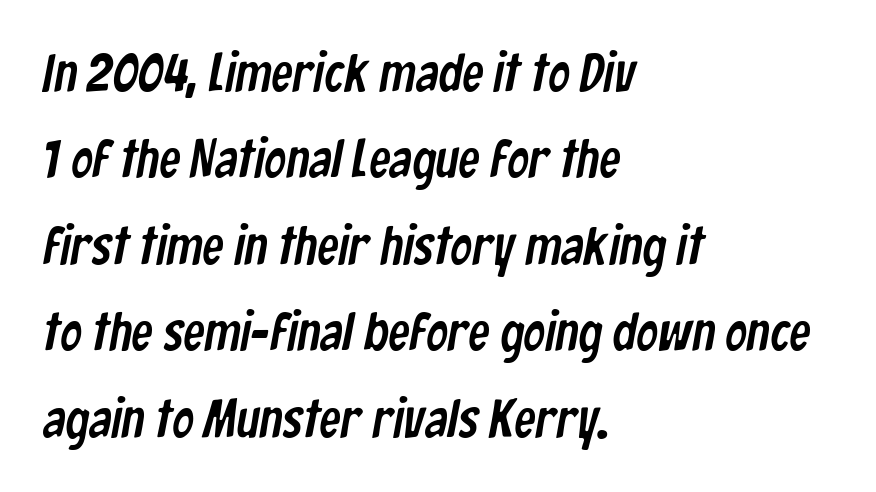
Q: Is the typeface a serif or a sans-serif typeface? A: Sans-serif.
Q: Is the text underlined? A: No.
Q: How is the paragraph aligned? A: Left-aligned.
Q: Is the spacing between letters normal or unusually wide? A: Normal.
Q: Is the spacing between lines tight, normal or loose? A: Normal.
Q: Width (condensed, normal, or wide)? A: Condensed.
Q: Stroke contrast? A: Low.
Q: x-height? A: Medium.
Q: Monospaced? A: No.
